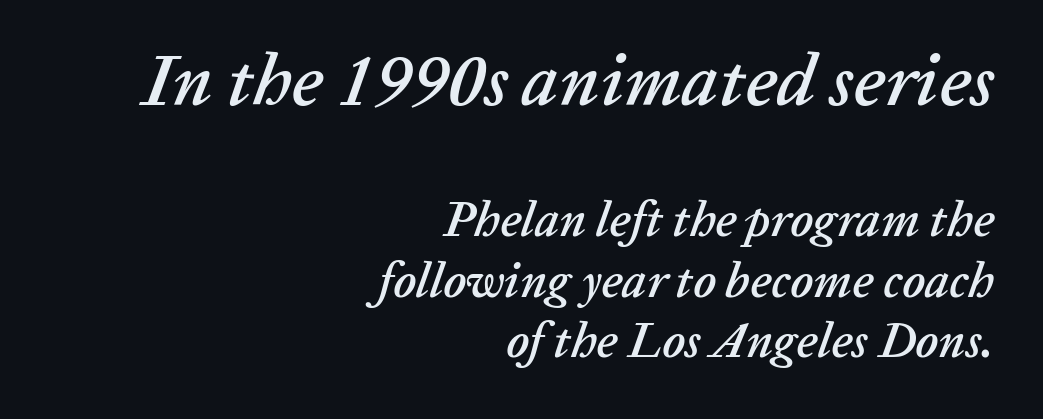
The image shows 73 px text type, italic (leaning right); set right-aligned, line spacing 1.24x, normal letter spacing, not underlined; the first (top) block is 1.49x larger; low stroke contrast and a medium x-height.
